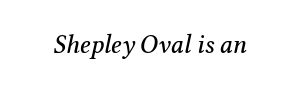
Nothing unusual about the tracking: characters are spaced as the font intends. The area under the type is left untouched. The glyphs look as if they've been sheared to an angle.
